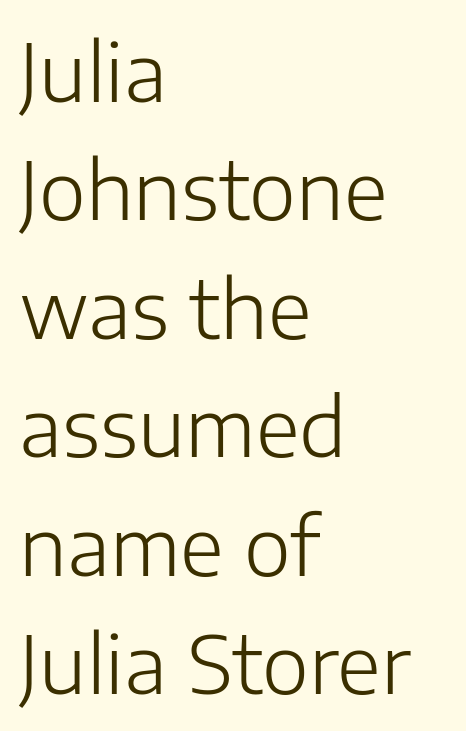
{"serif": "no", "italic": "no", "bold": "no", "weight": "light", "width": "normal", "stroke_contrast": "low", "x_height": "medium", "monospaced": "no", "underline": "no", "align": "left", "line_spacing": "normal", "line_spacing_ratio": 1.48, "letter_spacing": "normal", "letter_spacing_em": 0.0, "glyph_px": 80}
